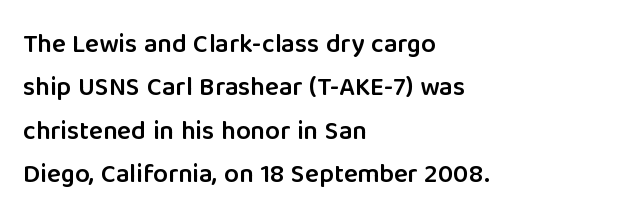
Q: Is the text bold? A: Semi-bold.
Q: Is the text italic (slanted)? A: No, it is upright.
Q: Is the text underlined? A: No.
Q: How is the paragraph aligned? A: Left-aligned.
Q: Is the spacing between letters normal or unusually wide? A: Normal.
Q: Is the spacing between lines tight, normal or loose? A: Normal.
